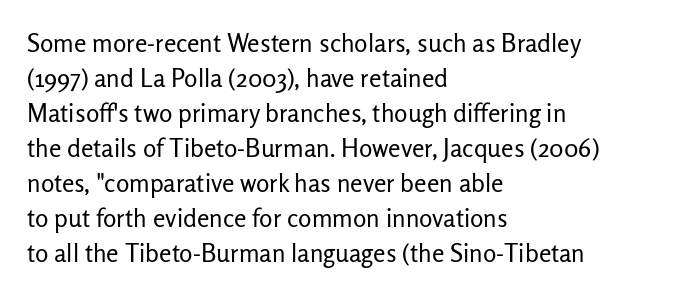
Q: Is the text bold? A: No.
Q: Is the text italic (slanted)? A: No, it is upright.
Q: Is the text underlined? A: No.
Q: How is the paragraph aligned? A: Left-aligned.
Q: Is the spacing between letters normal or unusually wide? A: Normal.
Q: Is the spacing between lines tight, normal or loose? A: Normal.
